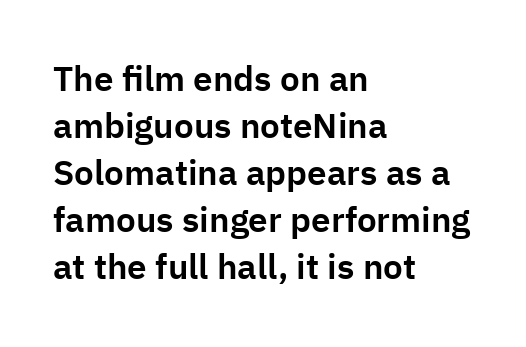
The image shows 35 px sans-serif type, upright; set left-aligned, normal line spacing (1.34x), normal letter spacing, not underlined; low stroke contrast and a medium x-height.
